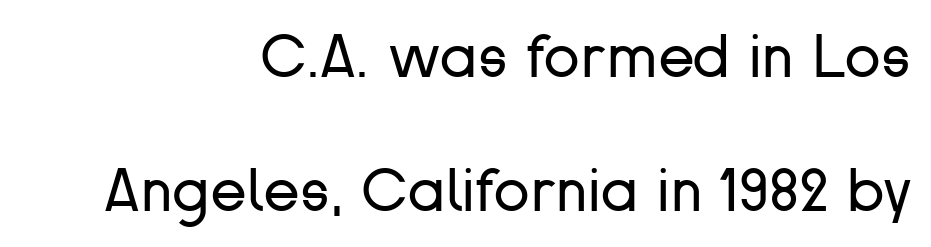
The image shows 60 px regular-weight sans-serif type, upright; set right-aligned, loose line spacing (2.23x), normal letter spacing, not underlined; low stroke contrast and a medium x-height.
